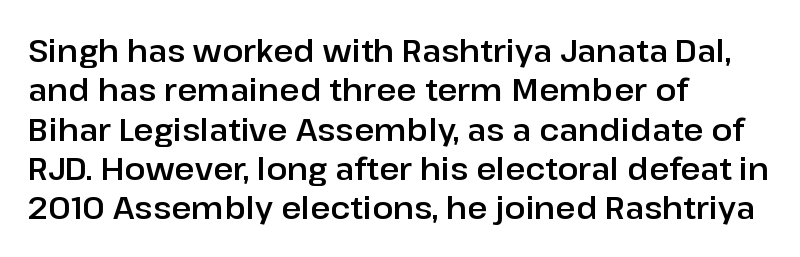
Q: Is the text italic (slanted)? A: No, it is upright.
Q: Is the typeface a serif or a sans-serif typeface? A: Sans-serif.
Q: Is the text underlined? A: No.
Q: How is the paragraph aligned? A: Left-aligned.
Q: Is the spacing between letters normal or unusually wide? A: Normal.
Q: Is the spacing between lines tight, normal or loose? A: Normal.
Q: Width (condensed, normal, or wide)? A: Normal.
Q: Stroke contrast? A: Low.
Q: x-height? A: Medium.
Q: Monospaced? A: No.
